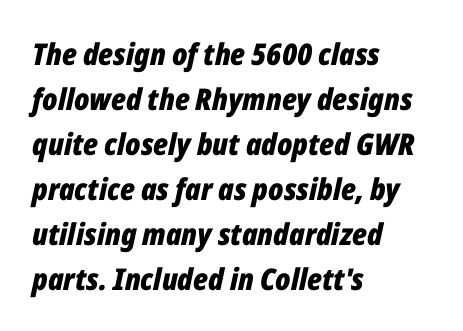
Students, observe: this is what conventionally led text looks like. You could call the tracking neutral — neither tight nor loose. Short and long lines alike share a common starting point at left. A typesetter would mark this as italic. Weight check: bold — yes, fully. The area under the type is left untouched.
